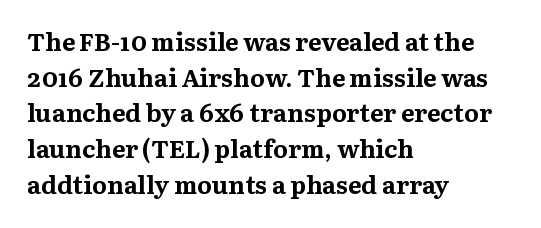
This rendering leaves character spacing at its baseline value. Any mark beneath the type? The region is blank. This is roman type, the default non-slanted kind. Pretty heavy lettering here — definitely bold. Notice how descenders clear the ascenders below comfortably — that's standard leading. All the whitespace from short lines collects on the right.
